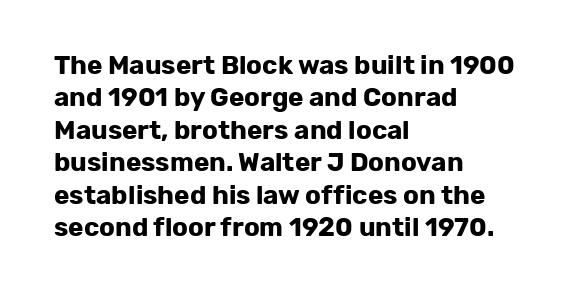
Interline gaps are of average width in this sample. Words float on clear page, feet unadorned. Weight check: bold — yes, fully. These lines were composed using upright roman letters.
